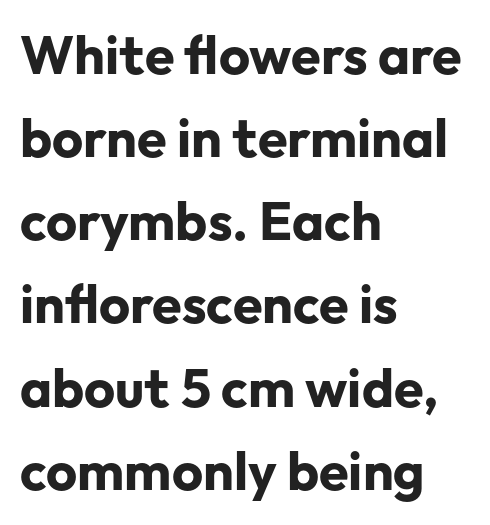
The image shows 54 px bold sans-serif type, upright; set left-aligned, normal line spacing (1.54x), normal letter spacing, not underlined; low stroke contrast and a medium x-height.
